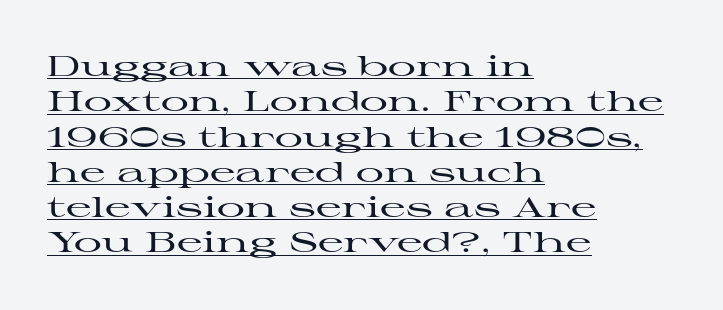
The image shows 28 px wide serif type, upright; set left-aligned, normal line spacing (1.26x), normal letter spacing, underlined; high stroke contrast and a medium x-height.
